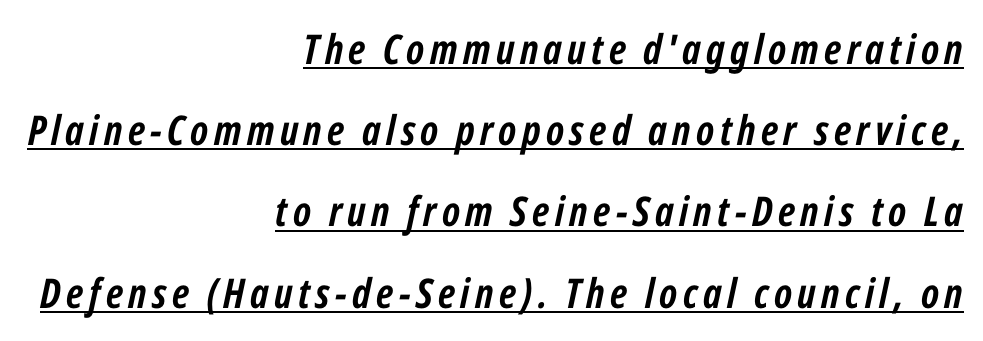
The image shows 41 px semibold, condensed type, italic (leaning right); set right-aligned, loose line spacing (1.98x), underlined; low stroke contrast and a medium x-height.
